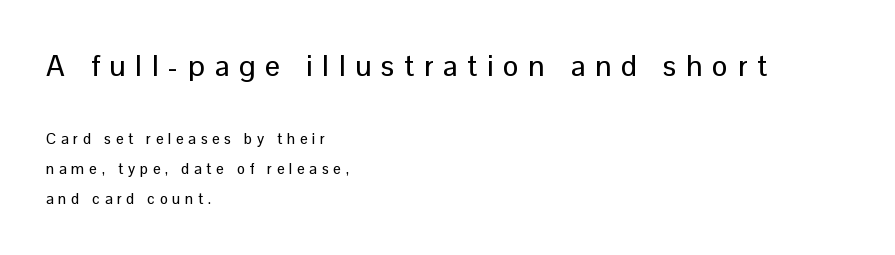
Q: Is the text italic (slanted)? A: No, it is upright.
Q: Is the typeface a serif or a sans-serif typeface? A: Sans-serif.
Q: Is the text underlined? A: No.
Q: How is the paragraph aligned? A: Left-aligned.
Q: Is the spacing between letters normal or unusually wide? A: Unusually wide.
Q: Is the spacing between lines tight, normal or loose? A: Loose.
Q: Which block of text is set in a larger size, the first (top) or the second (bottom)? A: The first (top) one.
Q: Width (condensed, normal, or wide)? A: Normal.
Q: Stroke contrast? A: Low.
Q: x-height? A: Medium.
Q: Monospaced? A: No.
